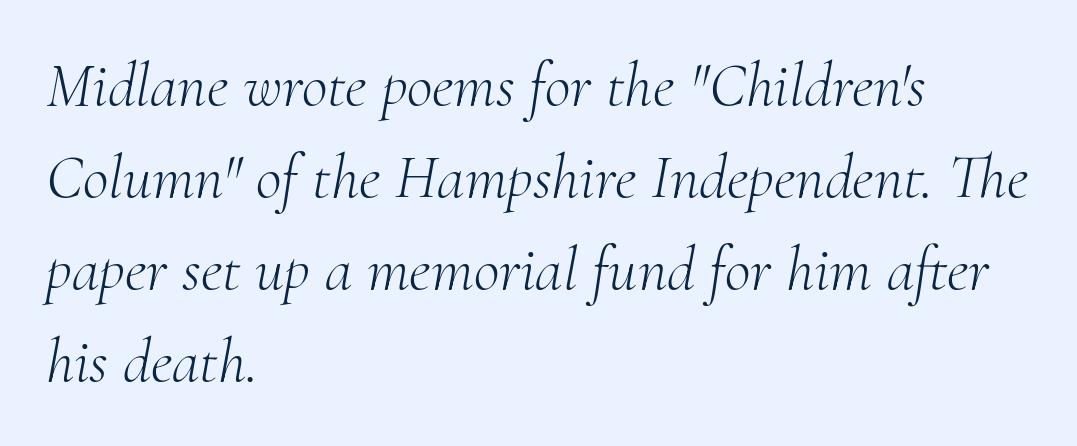
The image shows 63 px light serif type, italic (leaning right); set left-aligned, normal line spacing (1.46x), normal letter spacing, not underlined; medium stroke contrast and a small x-height.
